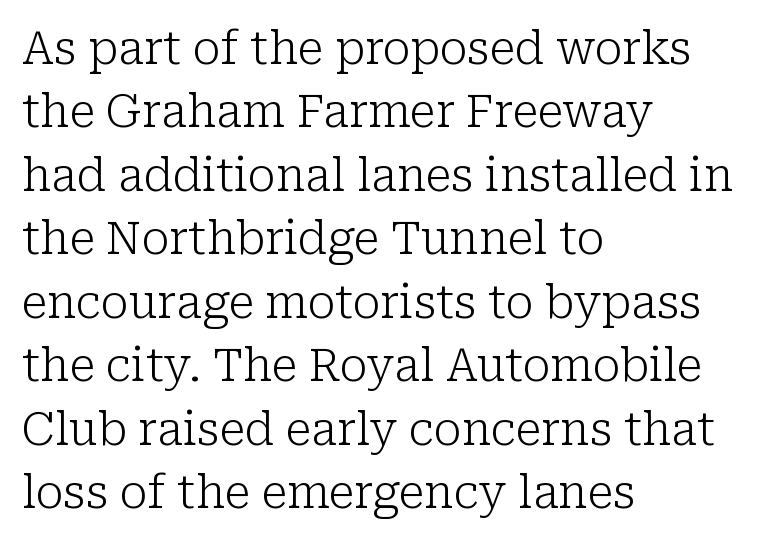
The image shows 45 px light serif type, upright; set left-aligned, normal line spacing (1.41x), normal letter spacing, not underlined; low stroke contrast and a medium x-height.
